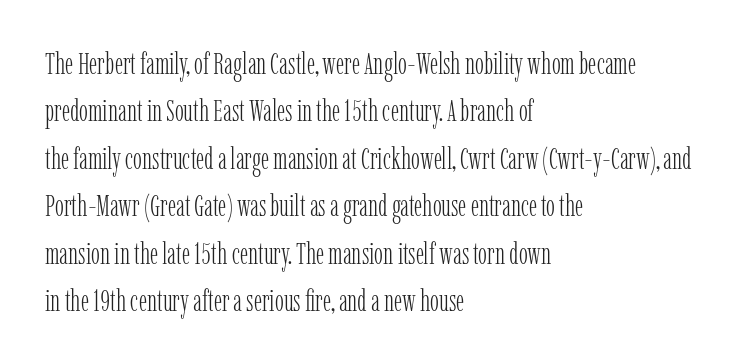
The image shows 30 px light, condensed serif type, upright; set left-aligned, normal line spacing (1.58x), normal letter spacing, not underlined; low stroke contrast and a medium x-height.
